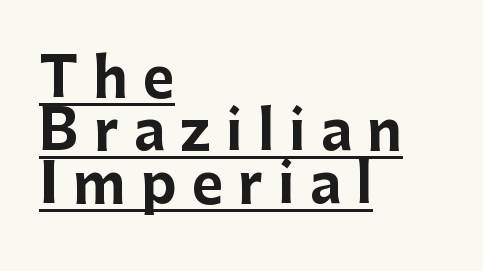
Q: Is the text bold? A: Yes.
Q: Is the text italic (slanted)? A: No, it is upright.
Q: Is the typeface a serif or a sans-serif typeface? A: Sans-serif.
Q: Is the text underlined? A: Yes.
Q: How is the paragraph aligned? A: Left-aligned.
Q: Is the spacing between letters normal or unusually wide? A: Unusually wide.
Q: Is the spacing between lines tight, normal or loose? A: Tight.
Q: Width (condensed, normal, or wide)? A: Normal.
Q: Stroke contrast? A: Low.
Q: x-height? A: Medium.
Q: Monospaced? A: No.
